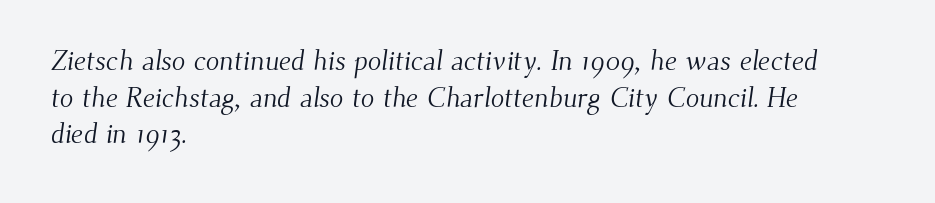
{"serif": "yes", "bold": "no", "weight": "light", "width": "normal", "stroke_contrast": "medium", "x_height": "small", "monospaced": "no", "underline": "no", "align": "left", "line_spacing": "normal", "line_spacing_ratio": 1.31, "letter_spacing": "normal", "letter_spacing_em": 0.0, "glyph_px": 28}
